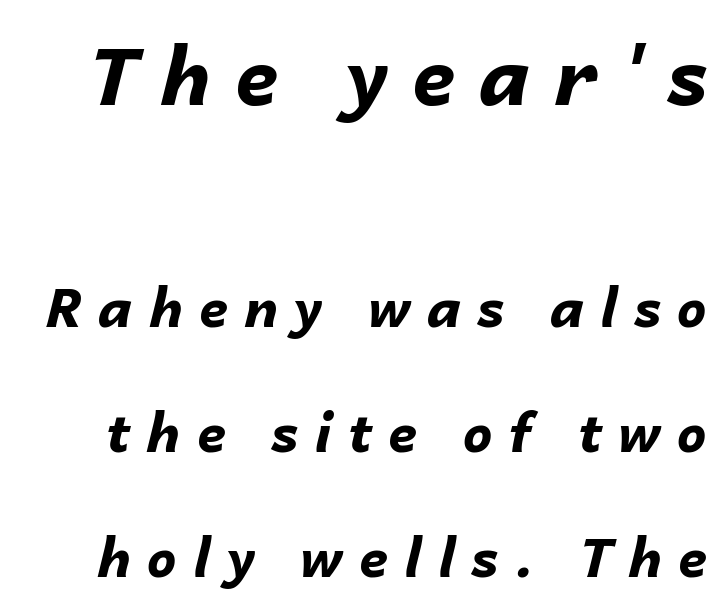
The image shows 79 px bold type, italic (leaning right); set loose line spacing (2.36x), unusually wide letter spacing (+0.3 em), not underlined; the first (top) block is 1.49x larger; low stroke contrast and a medium x-height.
